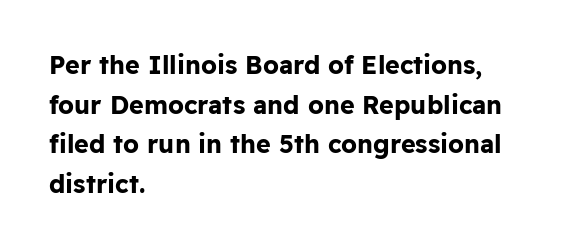
Q: Is the text bold? A: Yes.
Q: Is the text italic (slanted)? A: No, it is upright.
Q: Is the text underlined? A: No.
Q: How is the paragraph aligned? A: Left-aligned.
Q: Is the spacing between letters normal or unusually wide? A: Normal.
Q: Is the spacing between lines tight, normal or loose? A: Normal.
